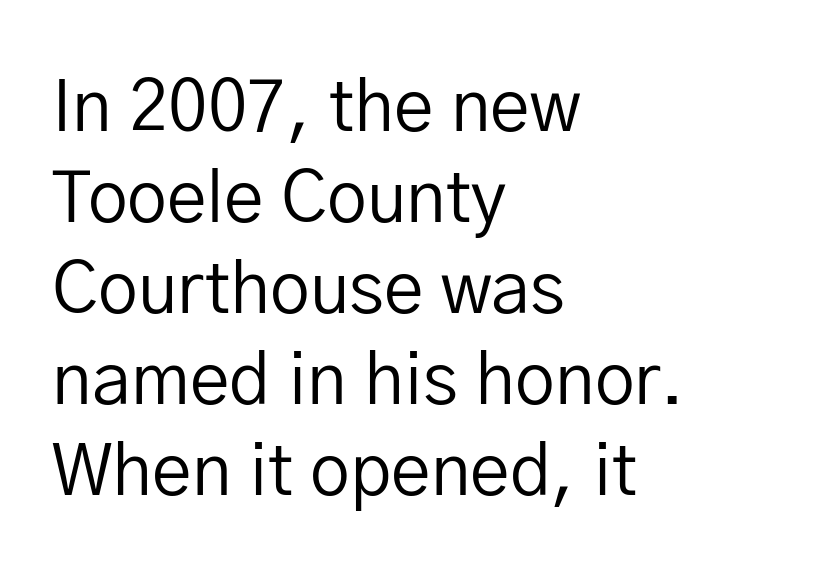
The image shows 71 px regular-weight sans-serif type, upright; set left-aligned, normal line spacing (1.28x), normal letter spacing, not underlined; low stroke contrast and a medium x-height.
